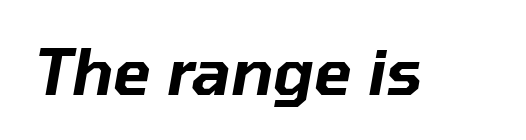
Q: Is the text italic (slanted)? A: Yes, it leans right by about 10 degrees.
Q: Is the text underlined? A: No.
Q: Is the spacing between letters normal or unusually wide? A: Normal.
Q: Width (condensed, normal, or wide)? A: Normal.
Q: Stroke contrast? A: Low.
Q: x-height? A: Medium.
Q: Monospaced? A: No.
